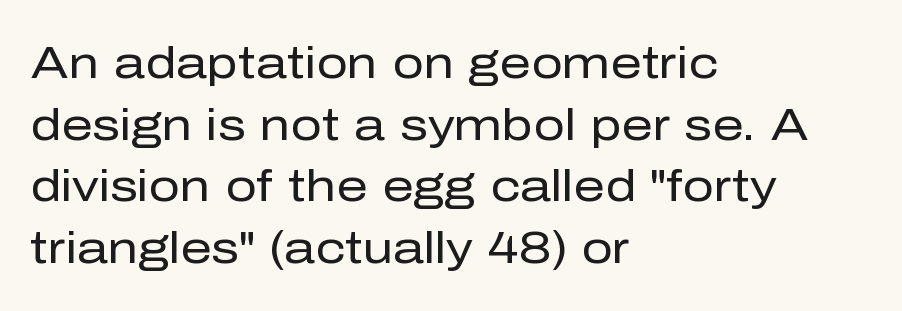
Q: Is the text bold? A: No.
Q: Is the text italic (slanted)? A: No, it is upright.
Q: Is the typeface a serif or a sans-serif typeface? A: Sans-serif.
Q: Is the text underlined? A: No.
Q: How is the paragraph aligned? A: Left-aligned.
Q: Is the spacing between letters normal or unusually wide? A: Normal.
Q: Is the spacing between lines tight, normal or loose? A: Normal.
Q: Width (condensed, normal, or wide)? A: Normal.
Q: Stroke contrast? A: Low.
Q: x-height? A: Medium.
Q: Monospaced? A: No.
